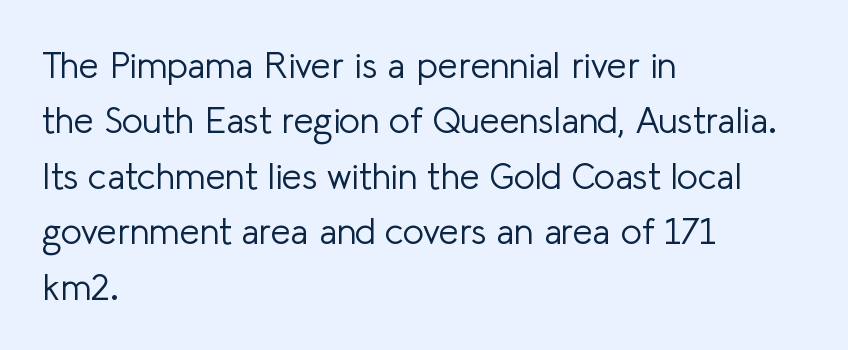
Q: Is the text bold? A: No.
Q: Is the text italic (slanted)? A: No, it is upright.
Q: Is the typeface a serif or a sans-serif typeface? A: Sans-serif.
Q: Is the text underlined? A: No.
Q: How is the paragraph aligned? A: Left-aligned.
Q: Is the spacing between letters normal or unusually wide? A: Normal.
Q: Is the spacing between lines tight, normal or loose? A: Normal.
Q: Width (condensed, normal, or wide)? A: Normal.
Q: Stroke contrast? A: Low.
Q: x-height? A: Medium.
Q: Monospaced? A: No.
